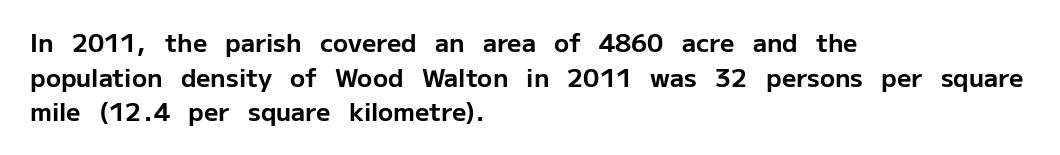
The type sits square on the baseline with zero lean. Summary of weight: heavy, a full bold. Rule under the text: the space is simply empty. Is the letter spacing exaggerated? No — it looks like the ordinary default.
